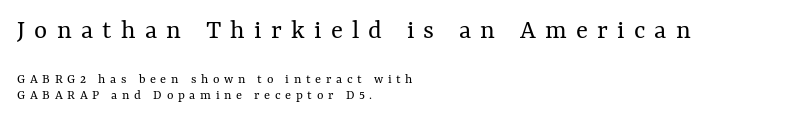
{"italic": "no", "bold": "no", "weight": "regular", "width": "normal", "stroke_contrast": "medium", "x_height": "medium", "monospaced": "no", "underline": "no", "align": "left", "line_spacing_ratio": 1.16, "letter_spacing": "wide", "letter_spacing_em": 0.33, "larger_block": "first", "size_ratio": 2.0, "glyph_px": 28}
